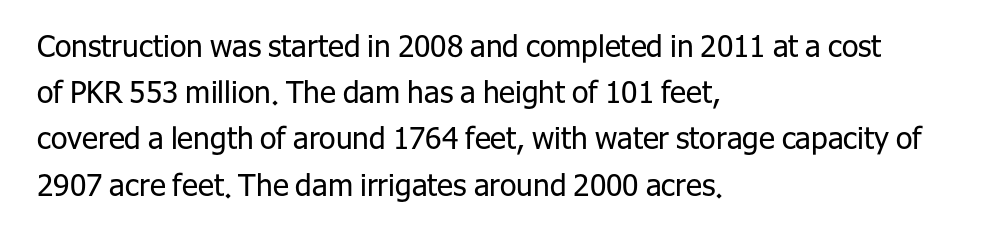
The image shows 30 px regular-weight sans-serif type, upright; set left-aligned, normal line spacing (1.54x), normal letter spacing, not underlined; low stroke contrast and a medium x-height.
